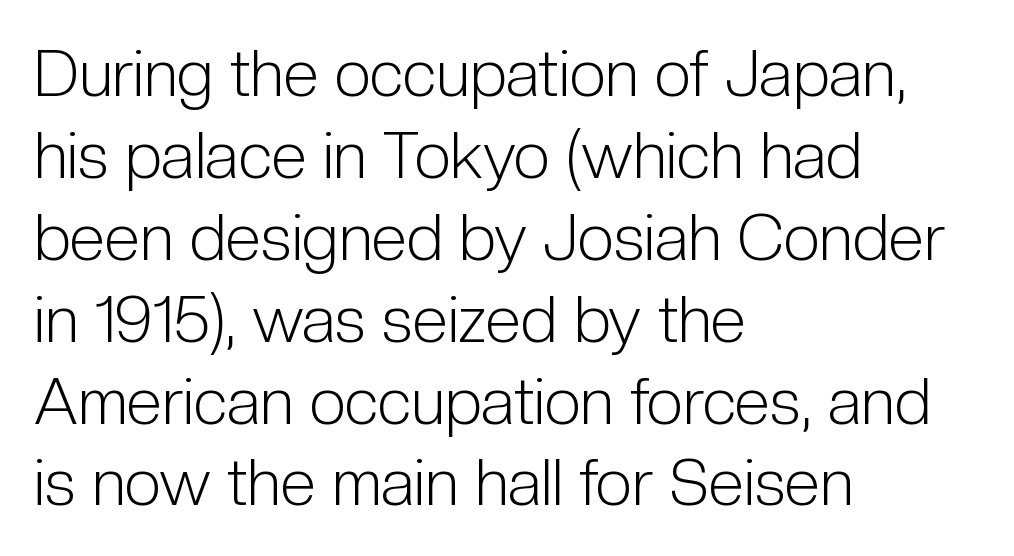
Examine the stroke ends and you'll find no serifs. A typesetter would call this proportional, since set widths differ per character. Clear beneath every line of the passage. The strokes are not fattened; the text isn't bold. If you drew a ruler down the left edge, every line would touch it. The type sits square on the baseline with zero lean.
